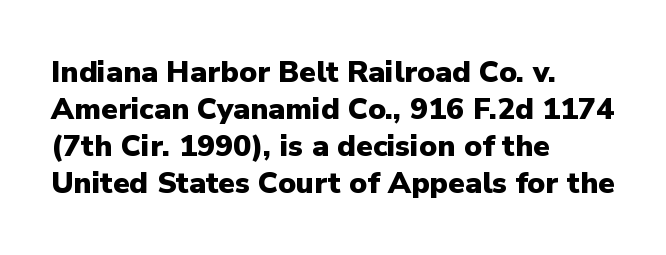
{"serif": "no", "italic": "no", "bold": "yes", "weight": "heavy", "width": "normal", "stroke_contrast": "low", "x_height": "medium", "monospaced": "no", "underline": "no", "align": "left", "line_spacing_ratio": 1.23, "letter_spacing": "normal", "letter_spacing_em": 0.0, "glyph_px": 30}
